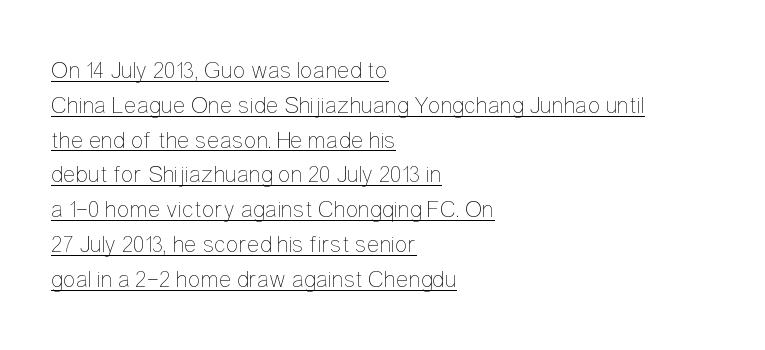
The image shows 24 px text type, upright; set left-aligned, normal line spacing (1.45x), normal letter spacing, underlined.
